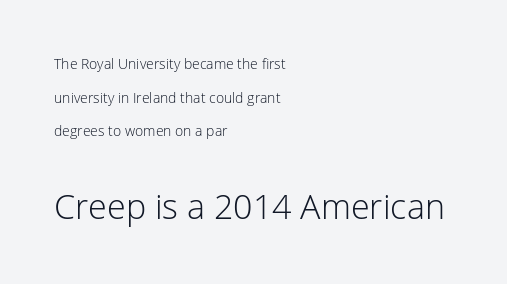
{"serif": "no", "italic": "no", "bold": "no", "weight": "light", "width": "normal", "stroke_contrast": "low", "x_height": "medium", "monospaced": "no", "underline": "no", "align": "left", "line_spacing": "loose", "line_spacing_ratio": 2.41, "letter_spacing": "normal", "letter_spacing_em": 0.0, "larger_block": "second", "size_ratio": 2.43, "glyph_px": 34}
